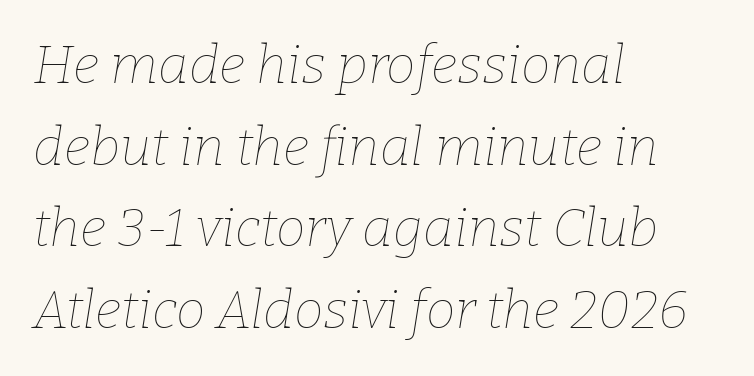
{"italic": "yes", "lean": "right", "slant_degrees": 9, "bold": "no", "weight": "thin", "width": "normal", "stroke_contrast": "low", "x_height": "medium", "monospaced": "no", "underline": "no", "align": "left", "line_spacing": "normal", "line_spacing_ratio": 1.54, "letter_spacing": "normal", "letter_spacing_em": 0.0, "glyph_px": 53}
